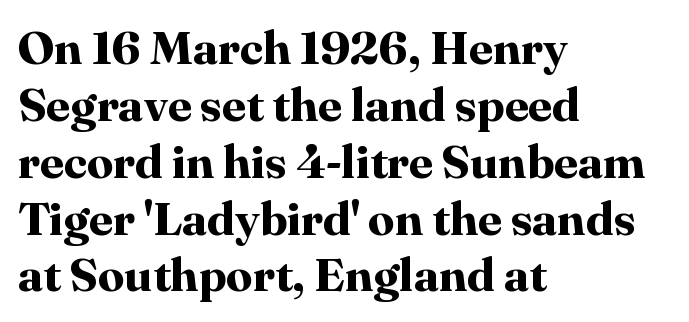
Q: Is the text bold? A: Yes.
Q: Is the text italic (slanted)? A: No, it is upright.
Q: Is the typeface a serif or a sans-serif typeface? A: Serif.
Q: Is the text underlined? A: No.
Q: How is the paragraph aligned? A: Left-aligned.
Q: Is the spacing between letters normal or unusually wide? A: Normal.
Q: Width (condensed, normal, or wide)? A: Normal.
Q: Stroke contrast? A: High.
Q: x-height? A: Medium.
Q: Monospaced? A: No.
